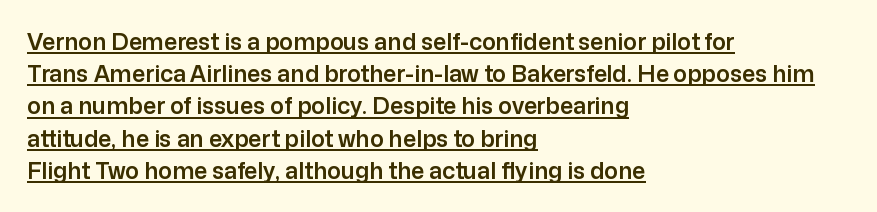
The image shows 23 px text type, upright; set left-aligned, normal line spacing (1.4x), normal letter spacing, underlined.
